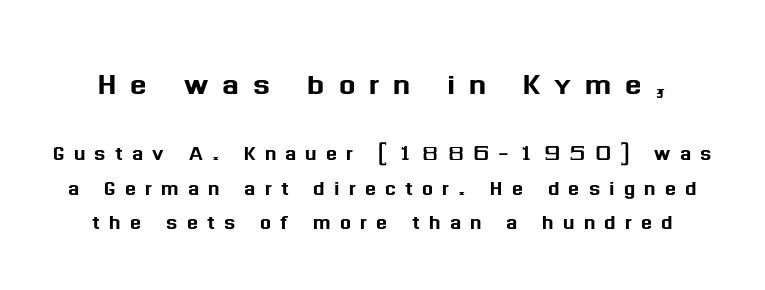
{"serif": "no", "italic": "no", "width": "normal", "stroke_contrast": "medium", "x_height": "medium", "monospaced": "no", "underline": "no", "line_spacing": "normal", "line_spacing_ratio": 1.33, "letter_spacing": "wide", "letter_spacing_em": 0.35, "larger_block": "first", "size_ratio": 1.5, "glyph_px": 39}
